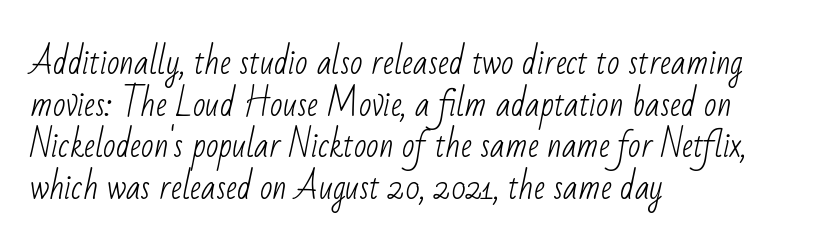
This rendering features lettering with no underline. The rendering uses natural spacing where letterforms have individual widths. Vertical stems look standard width or narrower in stroke. The paragraph shown leans on its left margin. Caption: standard tracking, unaltered.
